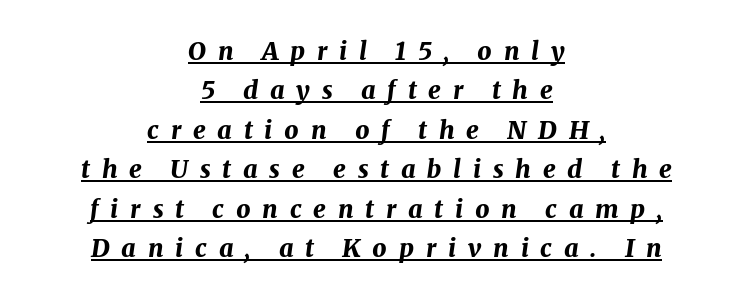
Q: Is the text bold? A: Yes.
Q: Is the text italic (slanted)? A: Yes, it leans right by about 8 degrees.
Q: Is the text underlined? A: Yes.
Q: How is the paragraph aligned? A: Centered.
Q: Is the spacing between letters normal or unusually wide? A: Unusually wide.
Q: Is the spacing between lines tight, normal or loose? A: Normal.
